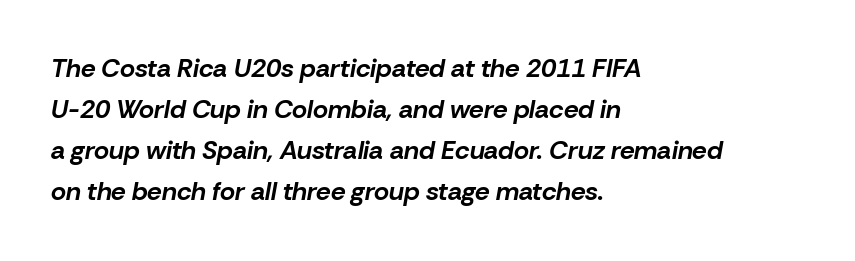
Q: Is the text bold? A: Yes.
Q: Is the text italic (slanted)? A: Yes, it leans right by about 10 degrees.
Q: Is the text underlined? A: No.
Q: How is the paragraph aligned? A: Left-aligned.
Q: Is the spacing between letters normal or unusually wide? A: Normal.
Q: Is the spacing between lines tight, normal or loose? A: Normal.
